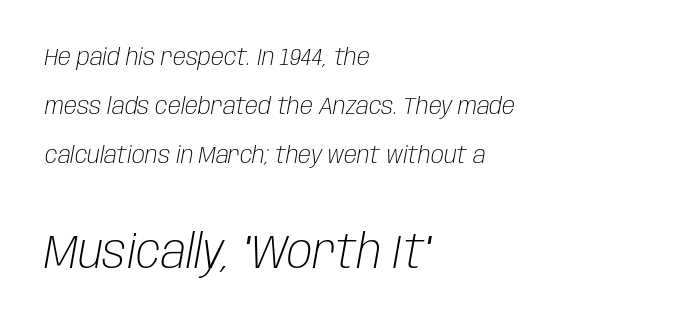
Q: Is the text bold? A: No.
Q: Is the text italic (slanted)? A: Yes, it leans right by about 10 degrees.
Q: Is the text underlined? A: No.
Q: How is the paragraph aligned? A: Left-aligned.
Q: Is the spacing between letters normal or unusually wide? A: Normal.
Q: Is the spacing between lines tight, normal or loose? A: Loose.
Q: Which block of text is set in a larger size, the first (top) or the second (bottom)? A: The second (bottom) one.
Q: Width (condensed, normal, or wide)? A: Condensed.
Q: Stroke contrast? A: Low.
Q: x-height? A: Large.
Q: Monospaced? A: No.
